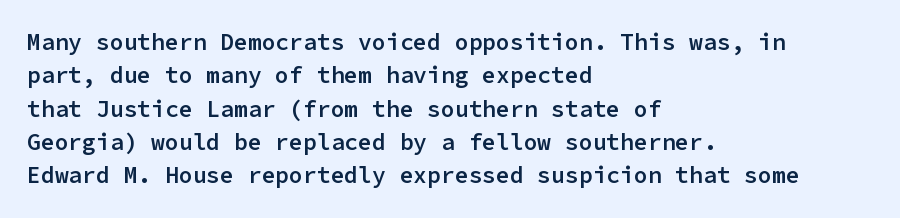
The line-height multiplier appears to be the usual default. The type is set solid horizontally, with unmodified tracking. This rendering uses left alignment, leaving the right contour irregular. Posture: vertical. Underlining? Definitely not there. The sample has been set in demibold, a notch under bold.
